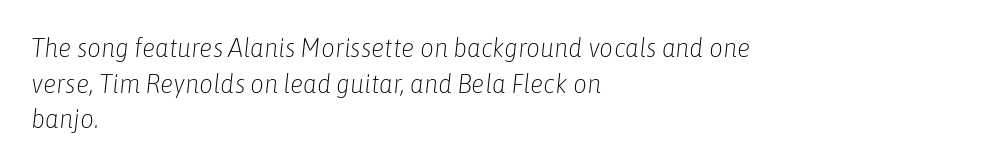
This rendering uses left alignment, leaving the right contour irregular. Only glyphs here, with clear space below each row. Italic? Definitely — the glyphs are oblique. You could call the tracking neutral — neither tight nor loose. Stroke thickness stays within the range of a standard reading face or lighter. The rendering uses a moderate line-height, typical for paragraphs.
